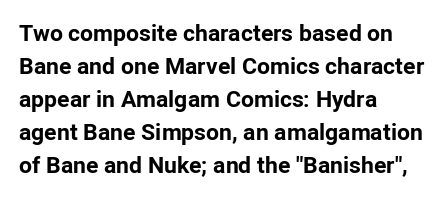
The image shows 23 px bold type, upright; set left-aligned, normal line spacing (1.43x), normal letter spacing, not underlined.
